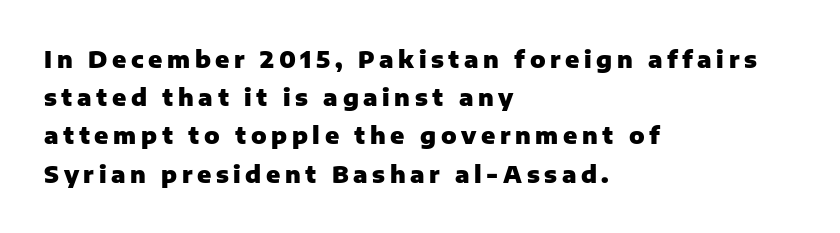
The image shows 23 px bold type, upright; set left-aligned, normal line spacing (1.66x), unusually wide letter spacing (+0.2 em), not underlined.
